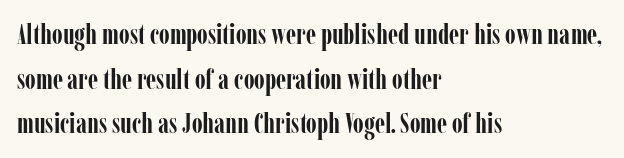
{"serif": "yes", "italic": "no", "bold": "yes", "weight": "semibold", "width": "condensed", "stroke_contrast": "low", "x_height": "medium", "monospaced": "no", "underline": "no", "align": "left", "line_spacing": "normal", "line_spacing_ratio": 1.59, "letter_spacing": "normal", "letter_spacing_em": 0.0, "glyph_px": 28}
